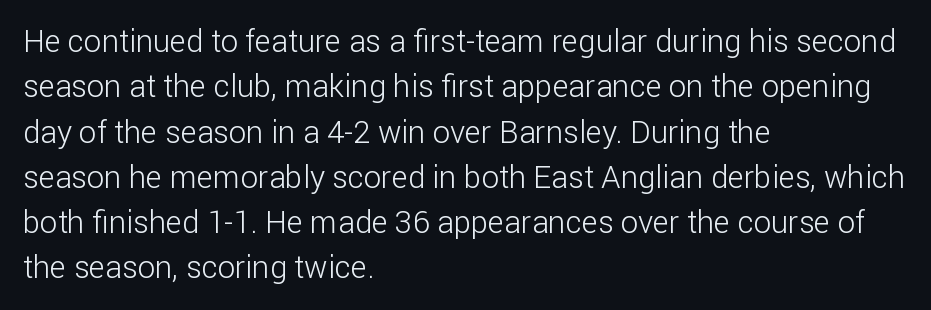
{"serif": "no", "italic": "no", "bold": "no", "weight": "light", "width": "normal", "stroke_contrast": "low", "x_height": "medium", "monospaced": "no", "underline": "no", "align": "left", "line_spacing": "normal", "line_spacing_ratio": 1.46, "letter_spacing": "normal", "letter_spacing_em": 0.0, "glyph_px": 31}
